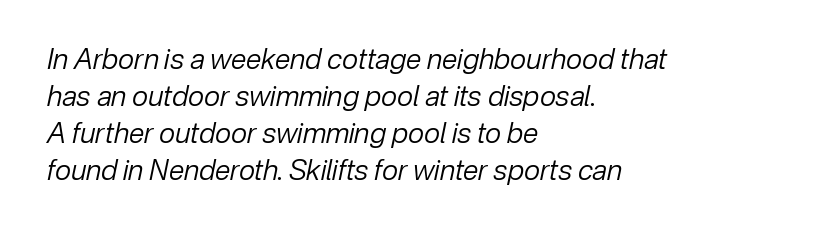
The image shows 28 px regular-weight type, italic (leaning right); set left-aligned, normal line spacing (1.32x), normal letter spacing, not underlined; low stroke contrast and a medium x-height.
